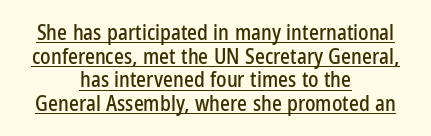
Tracking value appears to be zero — textbook default spacing. Compared with a flush-left layout, this one balances lines on the center instead. Notice how descenders almost collide with the ascenders below — that's tight leading. A typographer would call this underscored text.
